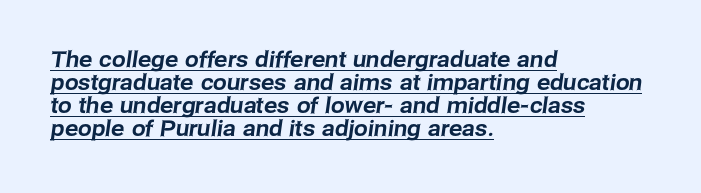
{"underline": "yes", "align": "left", "line_spacing": "tight", "line_spacing_ratio": 1.05, "letter_spacing": "normal", "letter_spacing_em": 0.0, "glyph_px": 22}
